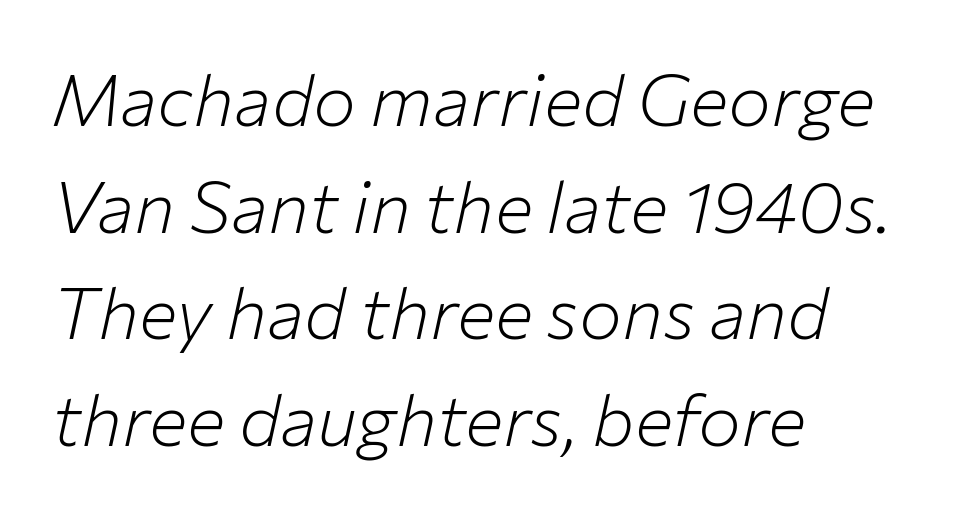
{"italic": "yes", "lean": "right", "slant_degrees": 12, "bold": "no", "weight": "light", "width": "normal", "stroke_contrast": "low", "x_height": "medium", "monospaced": "no", "underline": "no", "align": "left", "line_spacing": "normal", "line_spacing_ratio": 1.48, "letter_spacing": "normal", "letter_spacing_em": 0.0, "glyph_px": 72}
